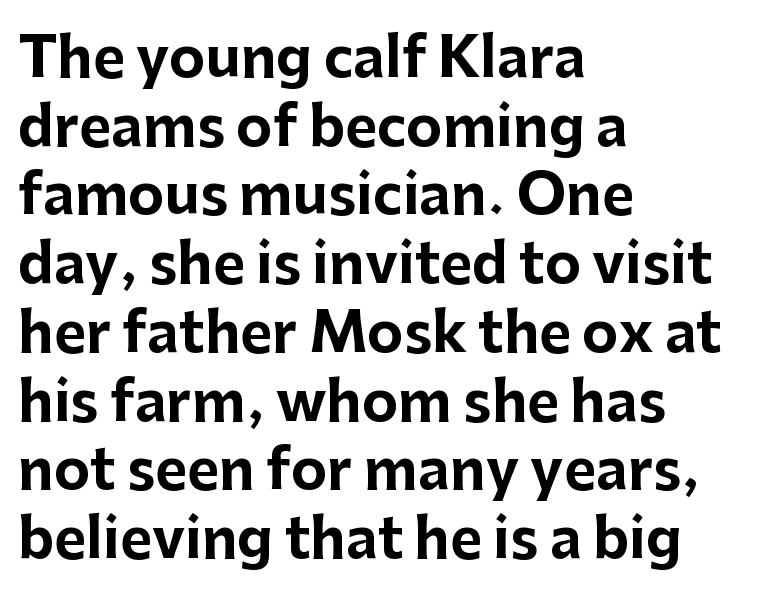
Style check: upright. You can tell from the bare stems that sans-serif type was used. Short and long lines alike share a common starting point at left. Line spacing here is normal. This sample uses plain, unmodified letter spacing.
